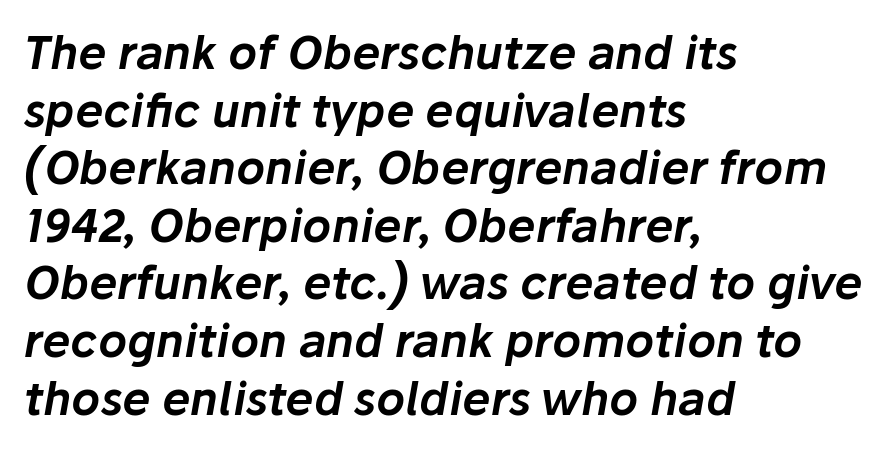
{"italic": "yes", "lean": "right", "slant_degrees": 10, "width": "normal", "stroke_contrast": "low", "x_height": "medium", "monospaced": "no", "underline": "no", "align": "left", "line_spacing": "normal", "line_spacing_ratio": 1.28, "letter_spacing": "normal", "letter_spacing_em": 0.0, "glyph_px": 45}
